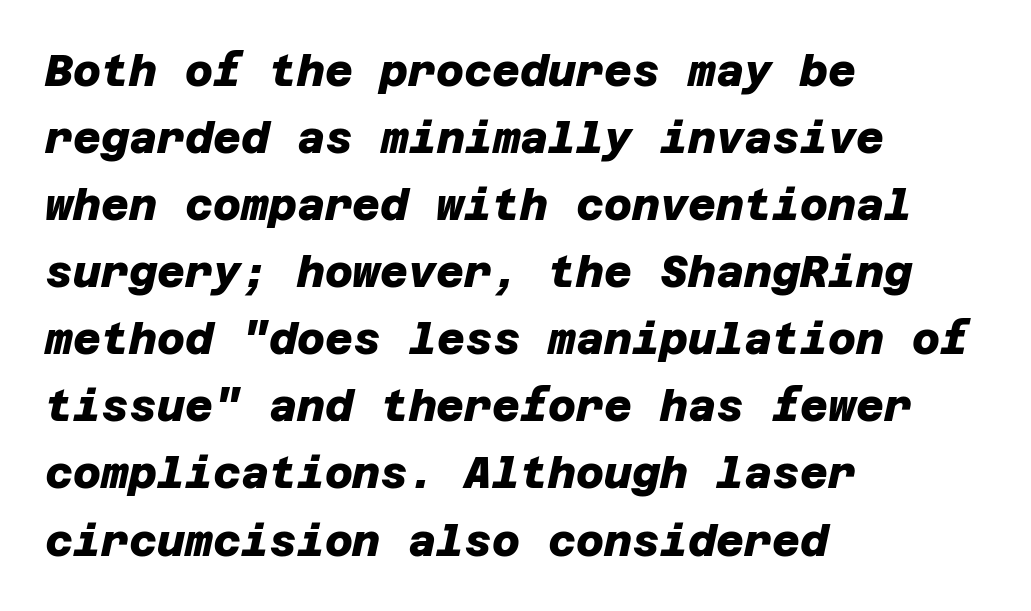
The image shows 43 px heavy sans-serif type; set left-aligned, normal line spacing (1.56x), normal letter spacing, not underlined; low stroke contrast and a large x-height.
